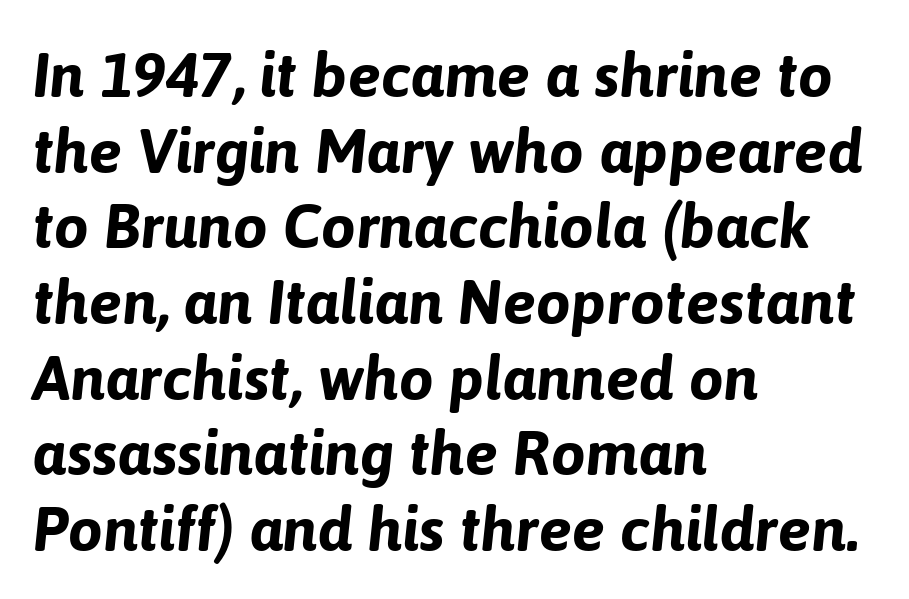
Q: Is the text bold? A: Yes.
Q: Is the text italic (slanted)? A: Yes, it leans right by about 6 degrees.
Q: Is the text underlined? A: No.
Q: How is the paragraph aligned? A: Left-aligned.
Q: Is the spacing between letters normal or unusually wide? A: Normal.
Q: Width (condensed, normal, or wide)? A: Normal.
Q: Stroke contrast? A: Low.
Q: x-height? A: Medium.
Q: Monospaced? A: No.
